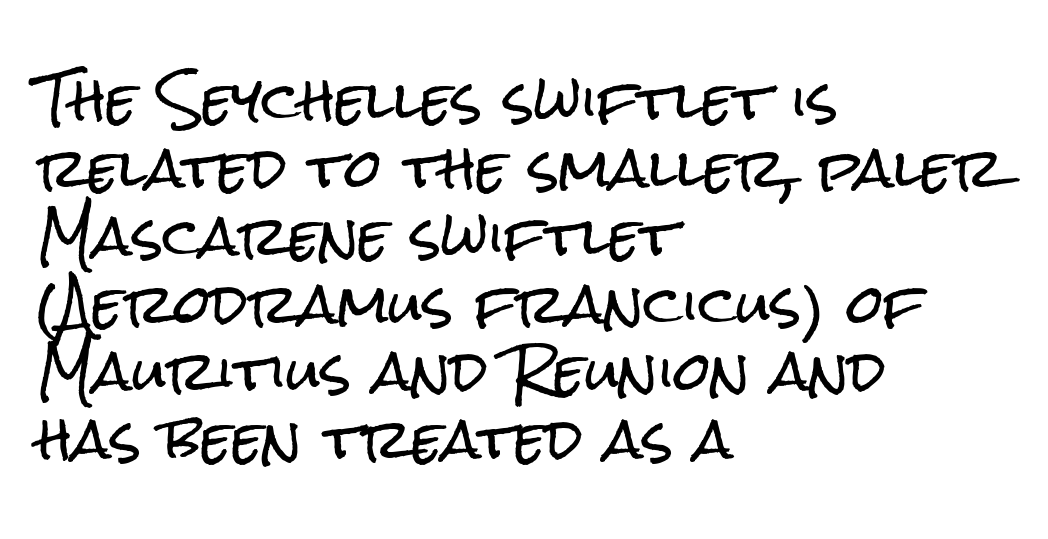
Q: Is the text italic (slanted)? A: No, it is upright.
Q: Is the typeface a serif or a sans-serif typeface? A: Sans-serif.
Q: Is the text underlined? A: No.
Q: How is the paragraph aligned? A: Left-aligned.
Q: Is the spacing between letters normal or unusually wide? A: Normal.
Q: Is the spacing between lines tight, normal or loose? A: Normal.
Q: Width (condensed, normal, or wide)? A: Condensed.
Q: Stroke contrast? A: Low.
Q: x-height? A: Medium.
Q: Monospaced? A: No.
